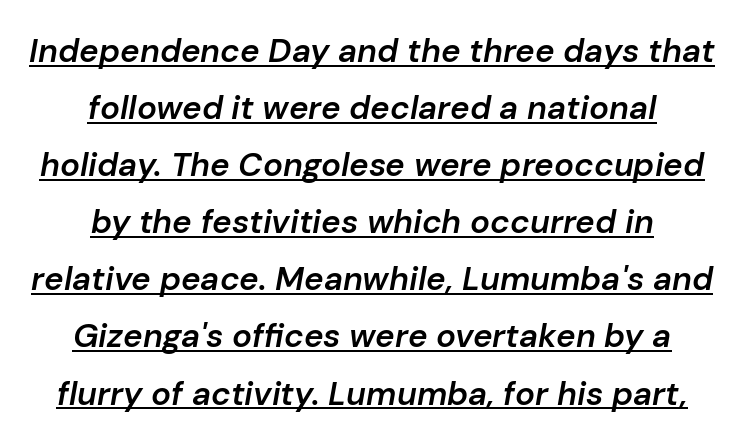
{"italic": "yes", "lean": "right", "slant_degrees": 10, "bold": "semi", "weight": "semibold", "width": "normal", "stroke_contrast": "low", "x_height": "medium", "monospaced": "no", "underline": "yes", "align": "center", "line_spacing_ratio": 1.73, "letter_spacing": "normal", "letter_spacing_em": 0.0, "glyph_px": 33}
